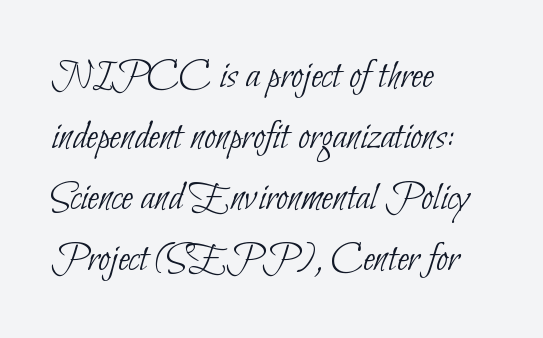
Nothing unusual about the tracking: characters are spaced as the font intends. Left-aligned paragraph, ragged on the right. The rows are spaced the way most documents space them. Weight: not bold — regular or lighter.
